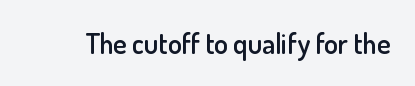
Q: Is the text bold? A: Semi-bold.
Q: Is the text italic (slanted)? A: No, it is upright.
Q: Is the typeface a serif or a sans-serif typeface? A: Sans-serif.
Q: Is the text underlined? A: No.
Q: Is the spacing between letters normal or unusually wide? A: Normal.
Q: Width (condensed, normal, or wide)? A: Normal.
Q: Stroke contrast? A: Low.
Q: x-height? A: Small.
Q: Monospaced? A: No.
